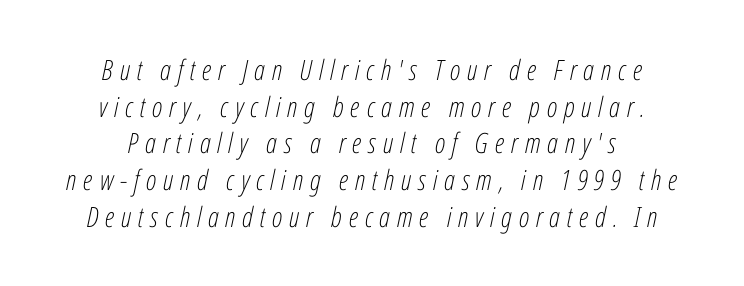
Q: Is the text bold? A: No.
Q: Is the text italic (slanted)? A: Yes, it leans right by about 12 degrees.
Q: Is the text underlined? A: No.
Q: How is the paragraph aligned? A: Centered.
Q: Is the spacing between letters normal or unusually wide? A: Unusually wide.
Q: Is the spacing between lines tight, normal or loose? A: Normal.
Q: Width (condensed, normal, or wide)? A: Condensed.
Q: Stroke contrast? A: Low.
Q: x-height? A: Medium.
Q: Monospaced? A: No.
